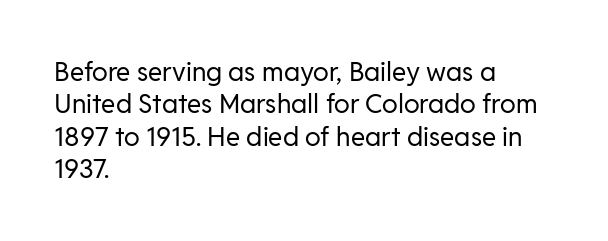
The image shows 26 px text type, upright; set left-aligned, normal line spacing (1.25x), normal letter spacing, not underlined.
